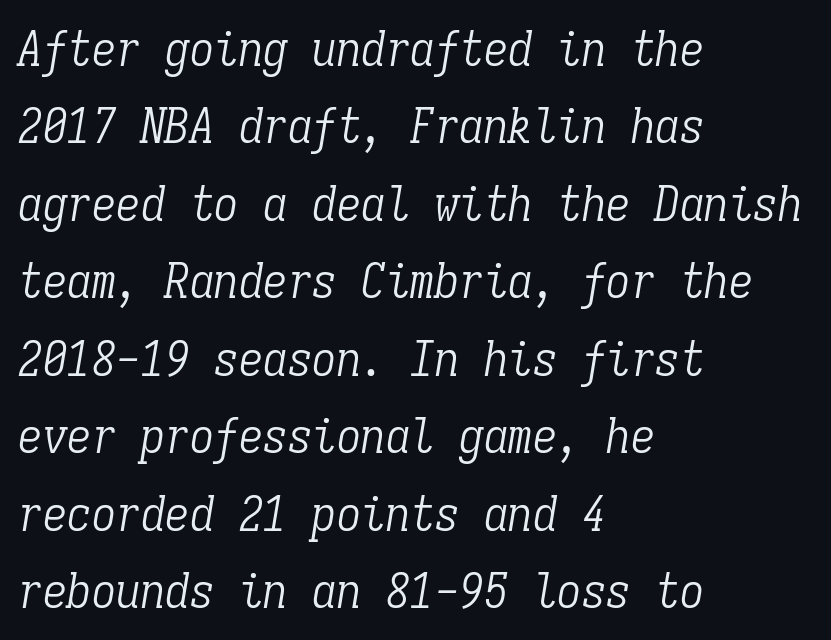
Quick note: interline space is typical. The space directly below the letters is spotless. Spacing between characters is what you'd get straight out of the box. If you drew a line through each stem, it would be angled. The font sits on the lighter half of the weight spectrum, regular included. The rendering anchors every line to the left-hand side.
